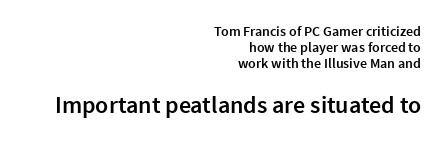
Q: Is the text bold? A: Semi-bold.
Q: Is the text italic (slanted)? A: No, it is upright.
Q: Is the text underlined? A: No.
Q: How is the paragraph aligned? A: Right-aligned.
Q: Is the spacing between letters normal or unusually wide? A: Normal.
Q: Is the spacing between lines tight, normal or loose? A: Tight.
Q: Which block of text is set in a larger size, the first (top) or the second (bottom)? A: The second (bottom) one.
